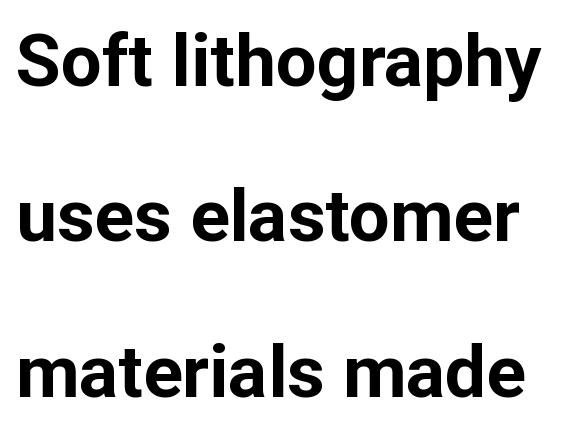
Q: Is the text bold? A: Yes.
Q: Is the text italic (slanted)? A: No, it is upright.
Q: Is the typeface a serif or a sans-serif typeface? A: Sans-serif.
Q: Is the text underlined? A: No.
Q: Is the spacing between letters normal or unusually wide? A: Normal.
Q: Is the spacing between lines tight, normal or loose? A: Loose.
Q: Width (condensed, normal, or wide)? A: Normal.
Q: Stroke contrast? A: Low.
Q: x-height? A: Medium.
Q: Monospaced? A: No.
